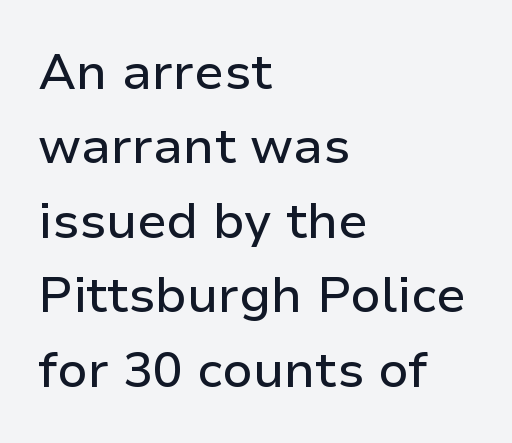
Leading matches the norm, producing a regular column. Layout note: lines flush left. This is roman type, the default non-slanted kind. Beneath every word, the page is bare.
